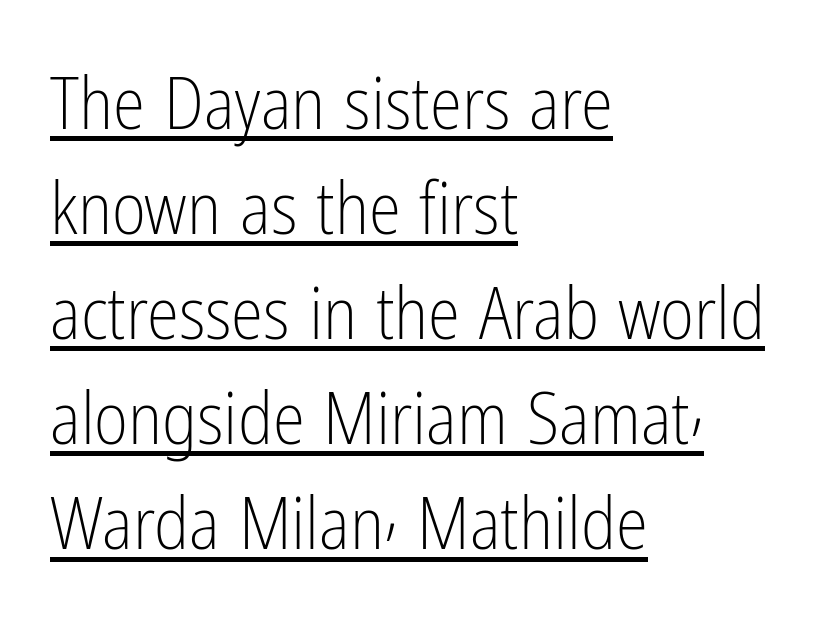
{"serif": "no", "italic": "no", "bold": "no", "weight": "light", "width": "condensed", "stroke_contrast": "low", "x_height": "medium", "monospaced": "no", "underline": "yes", "align": "left", "line_spacing": "normal", "line_spacing_ratio": 1.44, "letter_spacing": "normal", "letter_spacing_em": 0.0, "glyph_px": 73}
